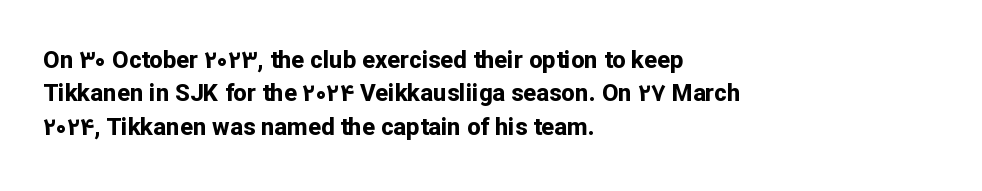
{"italic": "no", "bold": "yes", "underline": "no", "align": "left", "line_spacing": "normal", "line_spacing_ratio": 1.39, "letter_spacing": "normal", "letter_spacing_em": 0.0, "glyph_px": 24}
